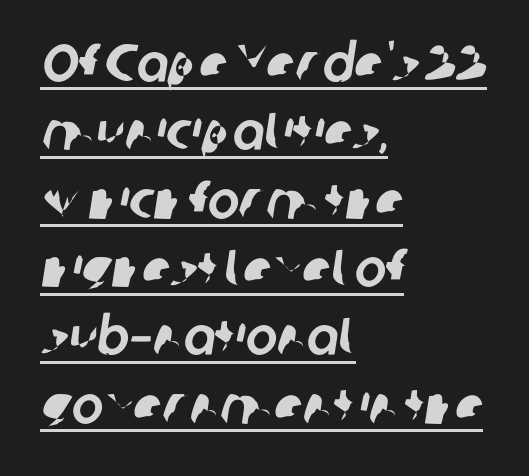
Q: Is the typeface a serif or a sans-serif typeface? A: Sans-serif.
Q: Is the text underlined? A: Yes.
Q: How is the paragraph aligned? A: Left-aligned.
Q: Is the spacing between letters normal or unusually wide? A: Normal.
Q: Is the spacing between lines tight, normal or loose? A: Normal.
Q: Width (condensed, normal, or wide)? A: Normal.
Q: Stroke contrast? A: Low.
Q: x-height? A: Medium.
Q: Monospaced? A: No.
